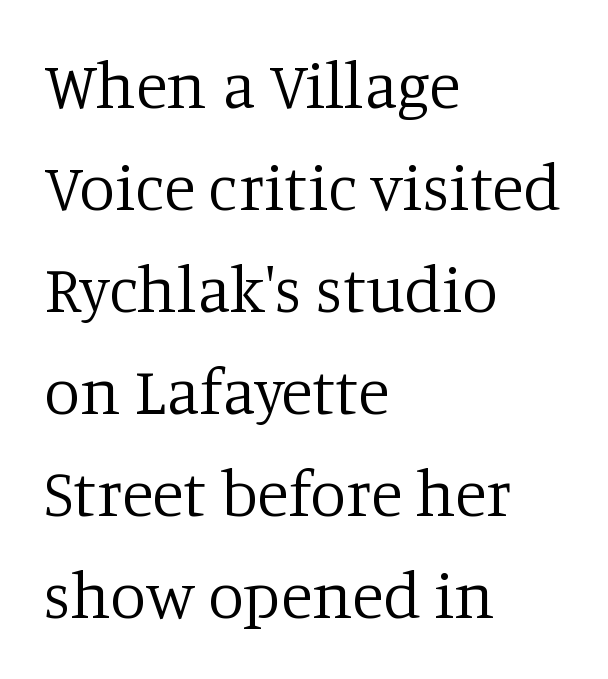
Q: Is the text bold? A: No.
Q: Is the text italic (slanted)? A: No, it is upright.
Q: Is the typeface a serif or a sans-serif typeface? A: Serif.
Q: Is the text underlined? A: No.
Q: How is the paragraph aligned? A: Left-aligned.
Q: Is the spacing between letters normal or unusually wide? A: Normal.
Q: Is the spacing between lines tight, normal or loose? A: Normal.
Q: Width (condensed, normal, or wide)? A: Normal.
Q: Stroke contrast? A: Low.
Q: x-height? A: Large.
Q: Monospaced? A: No.
